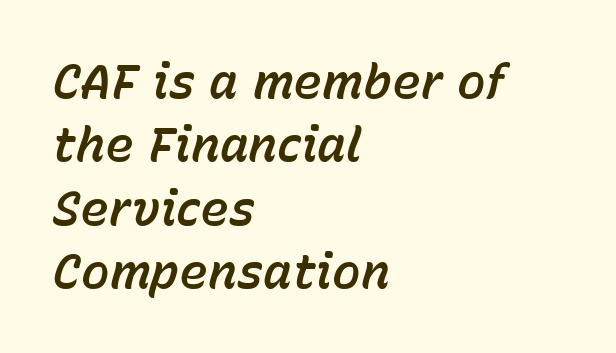
The image shows 48 px text type, italic (leaning right); set left-aligned, normal line spacing (1.32x), normal letter spacing, not underlined; low stroke contrast and a medium x-height.
